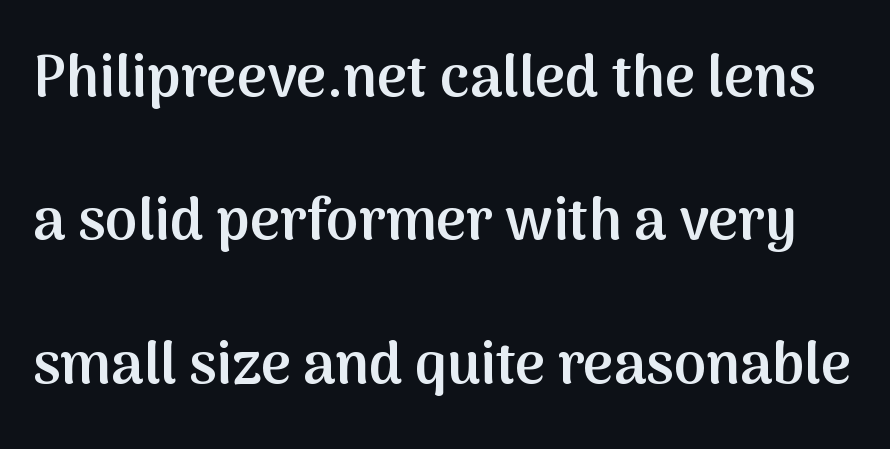
Typesetter's note: demi weight, one step under bold. The letters sit at their default tracking, neither squeezed nor spread. A clean baseline with only descenders dipping below it. Posture: vertical. This rendering employs a face without finishing strokes, i.e., a sans-serif.
